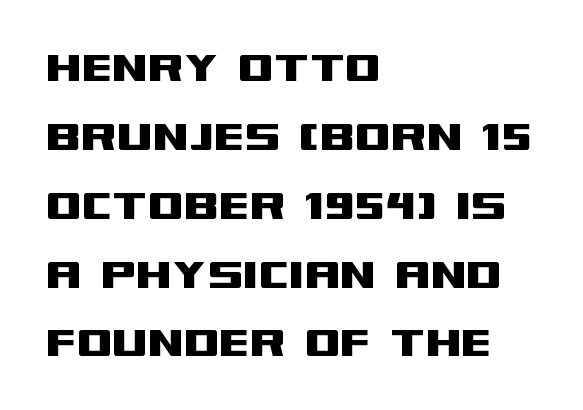
This is sans-serif lettering, the kind often seen on screens and signage. Between one letter and the next there's only the usual sliver of space. The designer left line spacing at the default. Note the varied advance widths — an 'i' is clearly narrower than an 'm'. Each line starts at the same left margin while the right side varies. The gap between lines stays unmarked.
